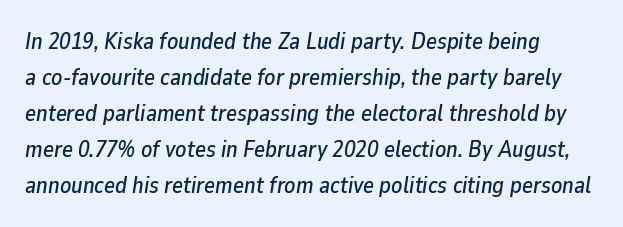
The image shows 23 px text type, italic (leaning right); set left-aligned, normal line spacing (1.56x), normal letter spacing, not underlined.
